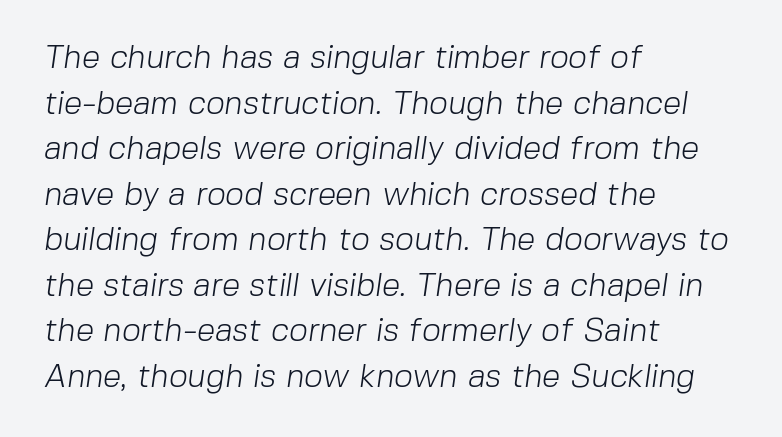
Q: Is the text bold? A: No.
Q: Is the typeface a serif or a sans-serif typeface? A: Sans-serif.
Q: Is the text underlined? A: No.
Q: How is the paragraph aligned? A: Left-aligned.
Q: Is the spacing between letters normal or unusually wide? A: Normal.
Q: Is the spacing between lines tight, normal or loose? A: Normal.
Q: Width (condensed, normal, or wide)? A: Normal.
Q: Stroke contrast? A: Low.
Q: x-height? A: Medium.
Q: Monospaced? A: No.
